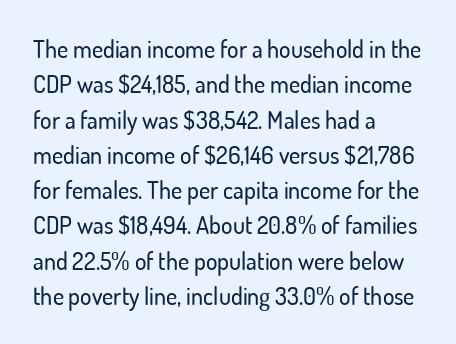
The image shows 24 px text type, upright; set left-aligned, normal line spacing (1.47x), normal letter spacing, not underlined.
